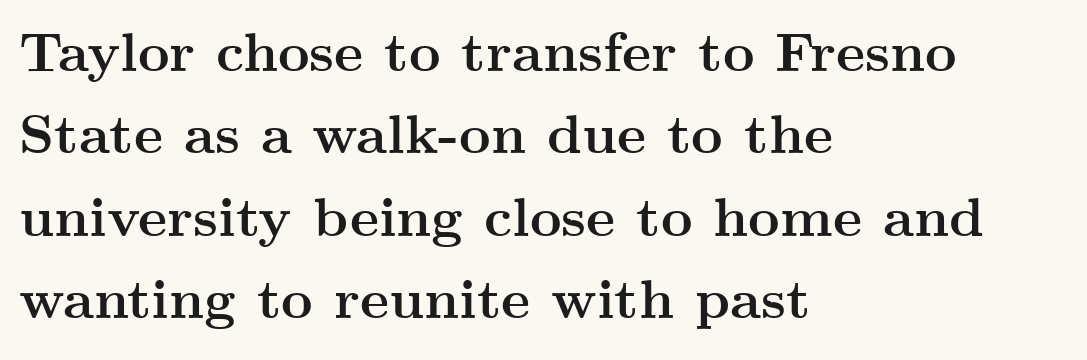
The image shows 55 px semibold, wide serif type, upright; set left-aligned, normal line spacing (1.5x), normal letter spacing, not underlined; medium stroke contrast and a small x-height.
